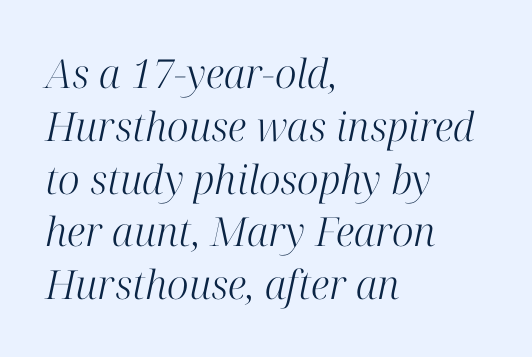
The image shows 40 px light serif type, italic (leaning right); set left-aligned, normal line spacing (1.32x), normal letter spacing, not underlined; high stroke contrast and a medium x-height.
